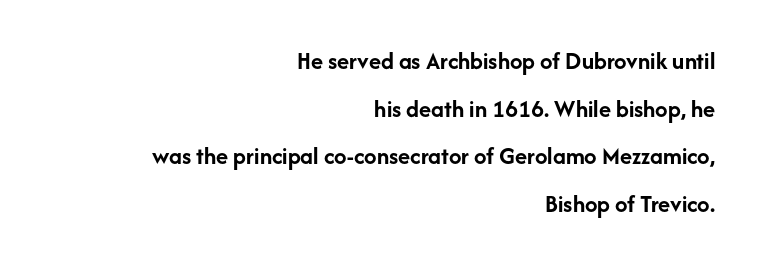
Q: Is the text bold? A: Yes.
Q: Is the text italic (slanted)? A: No, it is upright.
Q: Is the text underlined? A: No.
Q: How is the paragraph aligned? A: Right-aligned.
Q: Is the spacing between letters normal or unusually wide? A: Normal.
Q: Is the spacing between lines tight, normal or loose? A: Loose.
